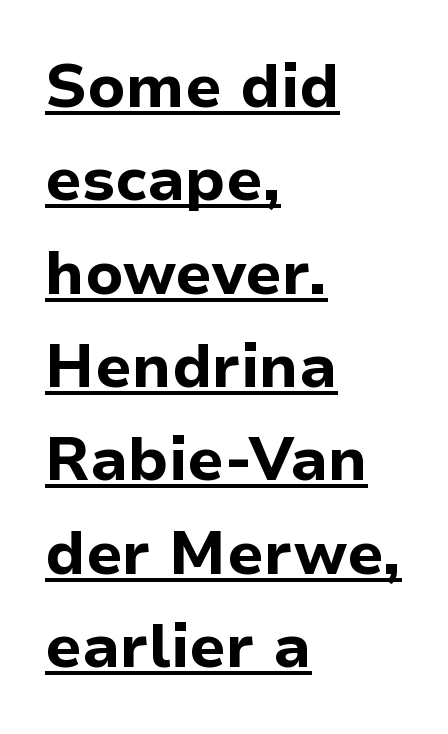
The image shows 61 px bold sans-serif type, upright; set left-aligned, normal line spacing (1.53x), normal letter spacing, underlined; low stroke contrast and a medium x-height.
